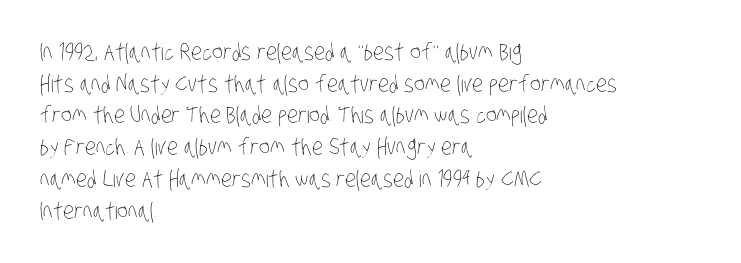
{"bold": "no", "underline": "no", "align": "left", "line_spacing": "normal", "line_spacing_ratio": 1.38, "letter_spacing": "normal", "letter_spacing_em": 0.0, "glyph_px": 23}
